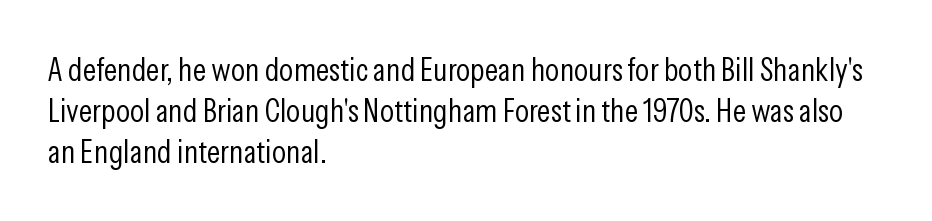
The image shows 33 px light, condensed sans-serif type, upright; set left-aligned, line spacing 1.24x, normal letter spacing, not underlined; low stroke contrast and a medium x-height.
